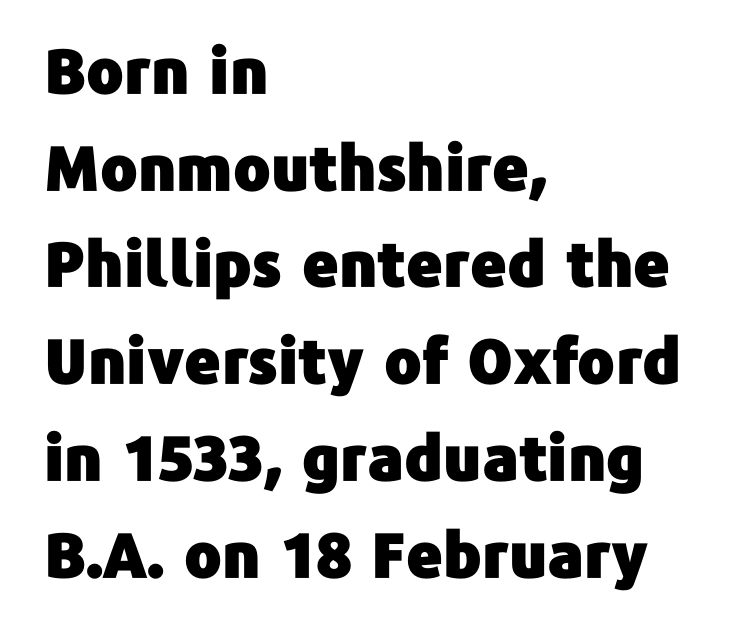
These lines are set flush left with a ragged right edge. Characters follow at the spacing the type designer built in. Unlike italic type, these characters show no tilt at all. This sample uses a sans-serif face.
